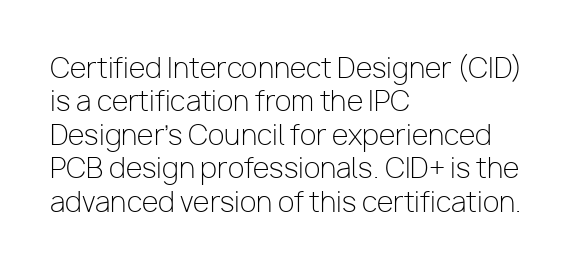
No letter is thick-stroked: the sample isn't bold. This rendering leaves character spacing at its baseline value. A bare baseline throughout the passage. Line beginnings align vertically; line endings do not. This sample uses an upright cut, with every glyph sitting square on the baseline.
